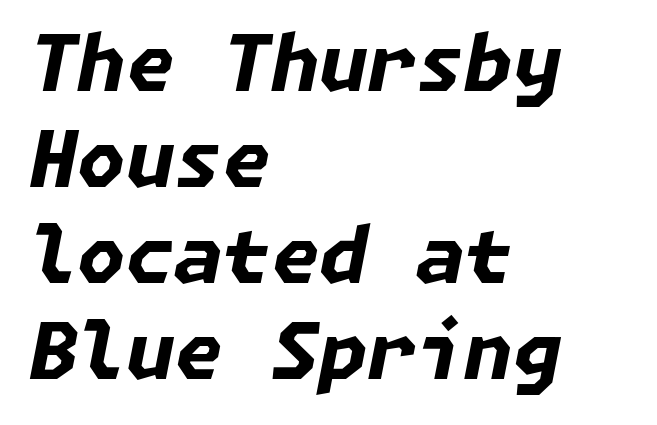
{"italic": "yes", "lean": "right", "slant_degrees": 11, "bold": "yes", "weight": "bold", "width": "normal", "stroke_contrast": "low", "x_height": "medium", "underline": "no", "align": "left", "line_spacing_ratio": 1.23, "letter_spacing": "normal", "letter_spacing_em": 0.0, "glyph_px": 78}
